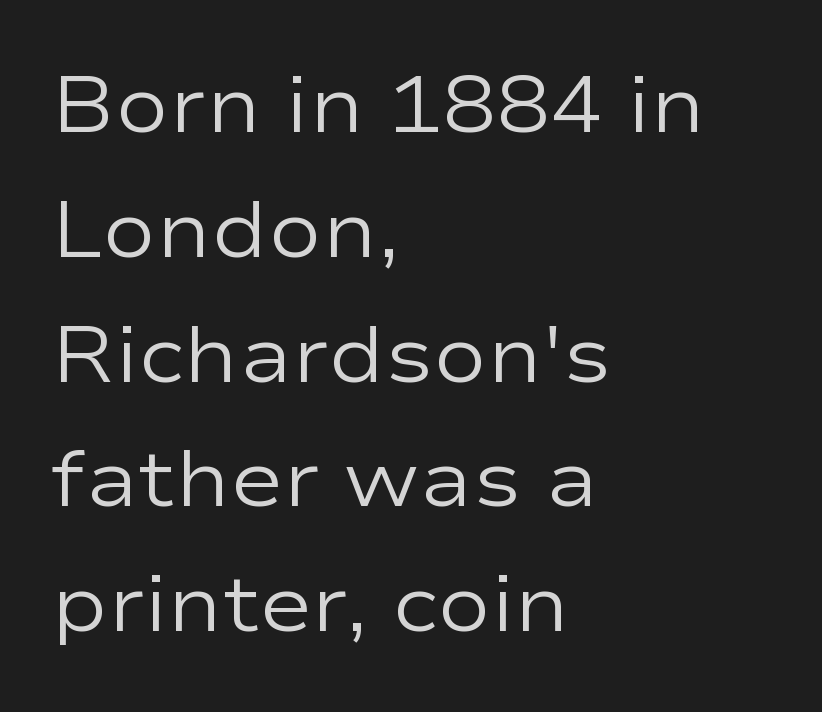
Q: Is the text bold? A: No.
Q: Is the text italic (slanted)? A: No, it is upright.
Q: Is the typeface a serif or a sans-serif typeface? A: Sans-serif.
Q: Is the text underlined? A: No.
Q: How is the paragraph aligned? A: Left-aligned.
Q: Is the spacing between letters normal or unusually wide? A: Normal.
Q: Is the spacing between lines tight, normal or loose? A: Normal.
Q: Width (condensed, normal, or wide)? A: Wide.
Q: Stroke contrast? A: Low.
Q: x-height? A: Medium.
Q: Monospaced? A: No.
